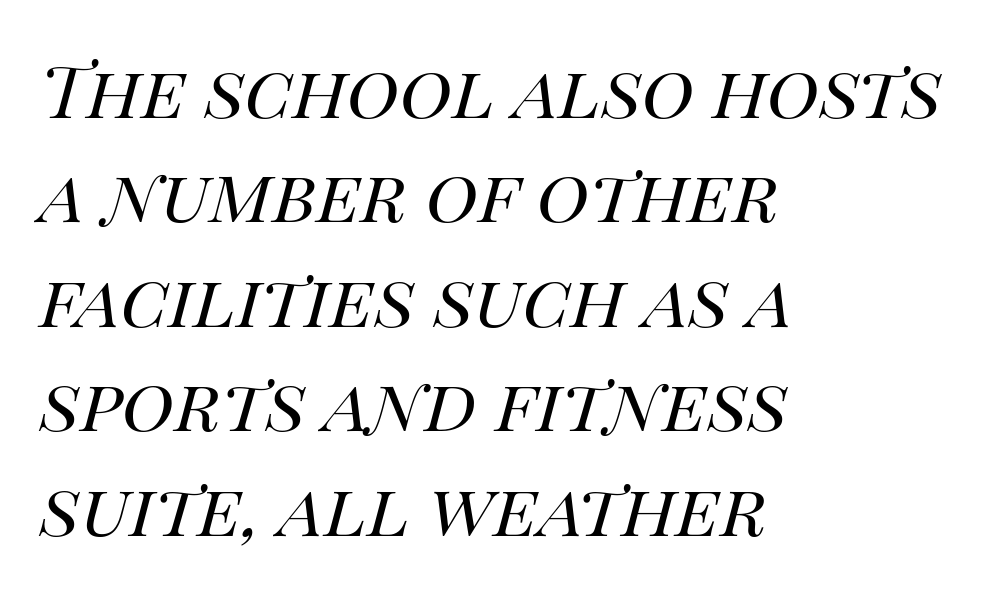
The image shows 72 px regular-weight type, italic (leaning right); set left-aligned, normal line spacing (1.45x), normal letter spacing, not underlined; high stroke contrast and a large x-height.
